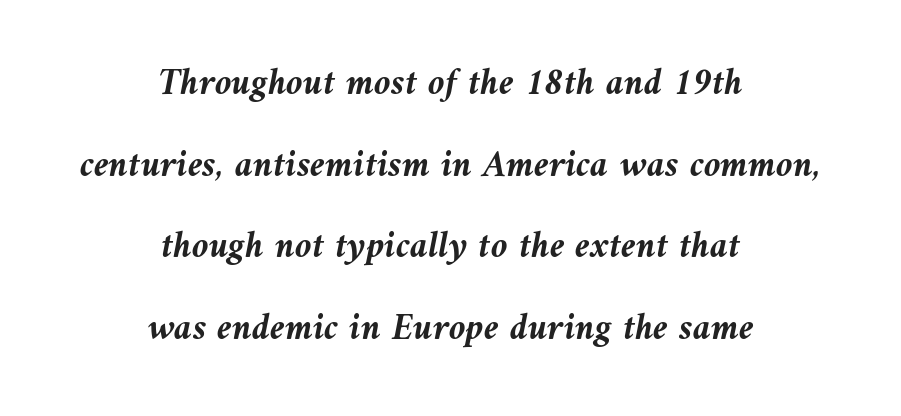
{"italic": "yes", "lean": "left", "slant_degrees": 9, "bold": "yes", "weight": "semibold", "width": "normal", "stroke_contrast": "medium", "x_height": "medium", "monospaced": "no", "underline": "no", "align": "center", "line_spacing": "loose", "line_spacing_ratio": 2.15, "letter_spacing": "normal", "letter_spacing_em": 0.0, "glyph_px": 38}
